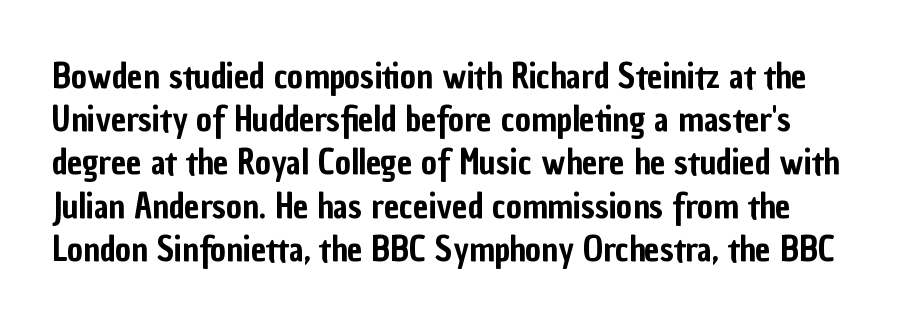
Q: Is the text italic (slanted)? A: No, it is upright.
Q: Is the typeface a serif or a sans-serif typeface? A: Sans-serif.
Q: Is the text underlined? A: No.
Q: Is the spacing between letters normal or unusually wide? A: Normal.
Q: Is the spacing between lines tight, normal or loose? A: Normal.
Q: Width (condensed, normal, or wide)? A: Condensed.
Q: Stroke contrast? A: Low.
Q: x-height? A: Medium.
Q: Monospaced? A: No.
